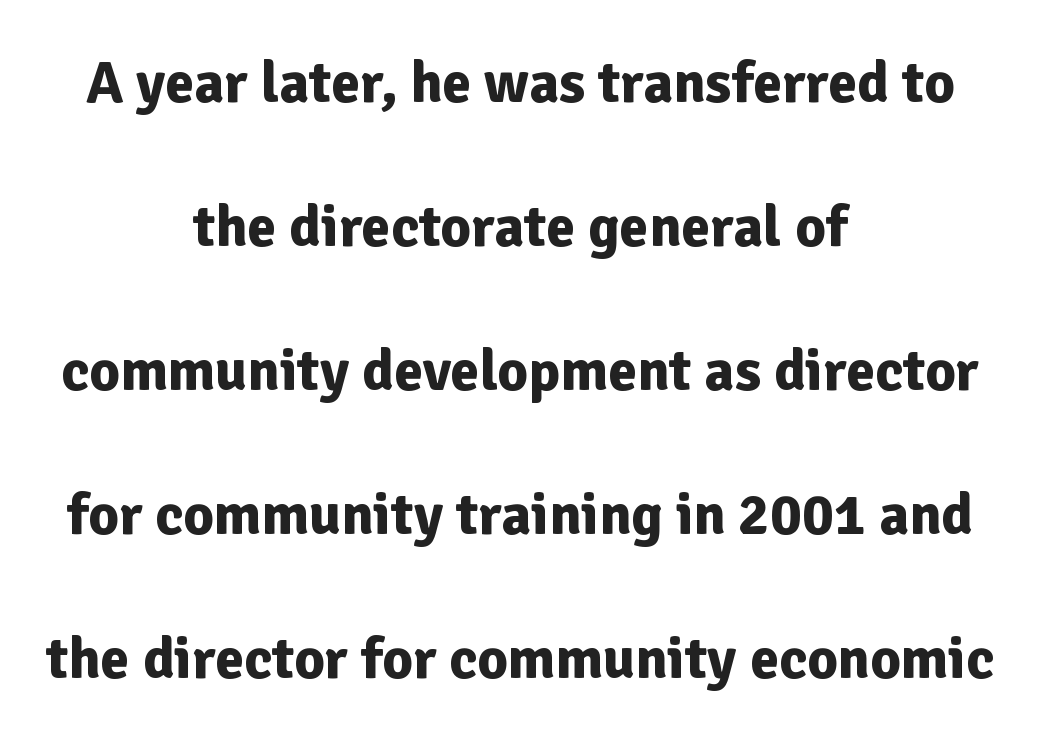
Teacher's note: observe the equal gaps on both sides — that is centered alignment. It's the straight-up-and-down kind of type. These lines are composed in type without serifs. A typesetter would call this leading open, well beyond the default. Any mark beneath the type? The region is blank.
